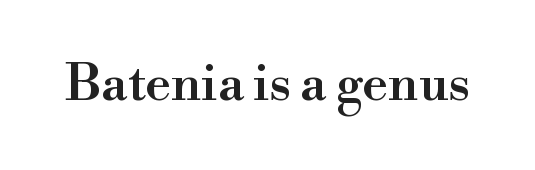
The image shows 50 px semibold serif type, upright; set normal letter spacing, not underlined; high stroke contrast and a small x-height.
